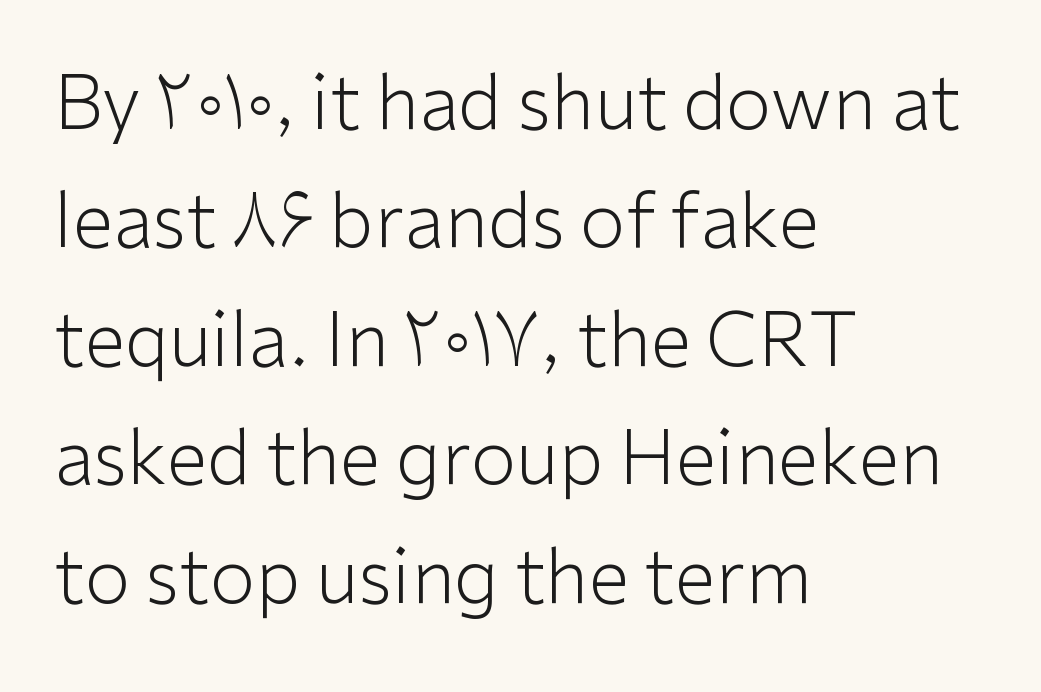
Q: Is the text bold? A: No.
Q: Is the text italic (slanted)? A: No, it is upright.
Q: Is the typeface a serif or a sans-serif typeface? A: Sans-serif.
Q: Is the text underlined? A: No.
Q: How is the paragraph aligned? A: Left-aligned.
Q: Is the spacing between letters normal or unusually wide? A: Normal.
Q: Is the spacing between lines tight, normal or loose? A: Normal.
Q: Width (condensed, normal, or wide)? A: Normal.
Q: Stroke contrast? A: Low.
Q: x-height? A: Medium.
Q: Monospaced? A: No.
